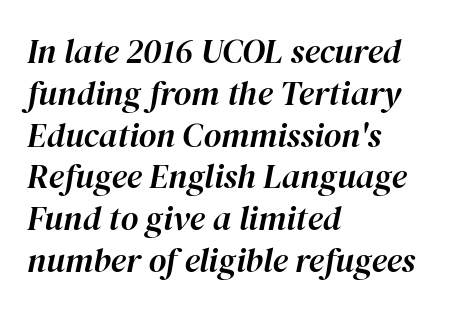
{"italic": "yes", "lean": "right", "slant_degrees": 12, "width": "normal", "stroke_contrast": "high", "x_height": "medium", "monospaced": "no", "underline": "no", "align": "left", "line_spacing_ratio": 1.23, "letter_spacing": "normal", "letter_spacing_em": 0.0, "glyph_px": 34}
